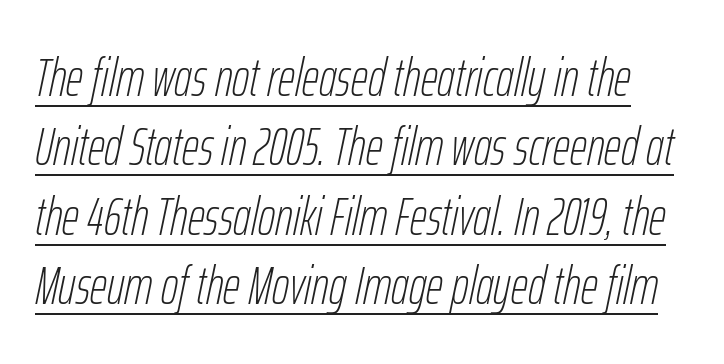
The image shows 53 px thin, condensed type, italic (leaning right); set normal line spacing (1.31x), normal letter spacing, underlined; low stroke contrast and a medium x-height.
